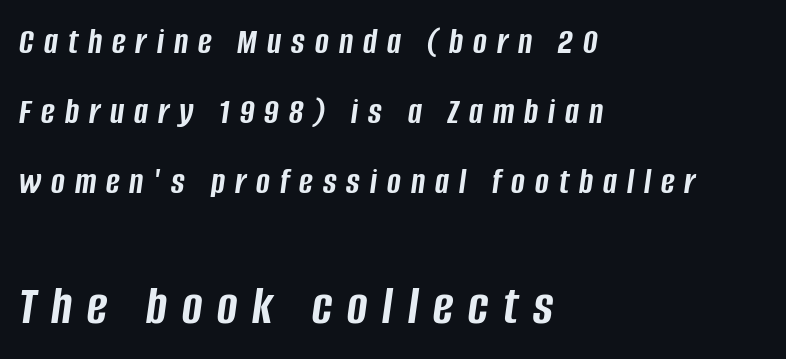
Heavy, bold letterforms. The rendering applies a slant to the glyphs. The ragged edge is on the right, which tells us the setting is flush left. Underline: absent.
